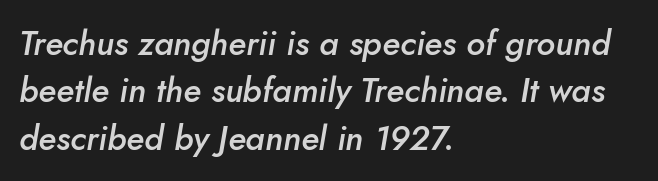
Descenders are the only things crossing below the line. Is the type slanted? Yes — the strokes lean at a clear angle. Each letter keeps its own natural width here, so spacing adapts to shape. Normally led — the rows are evenly, conventionally spaced.
